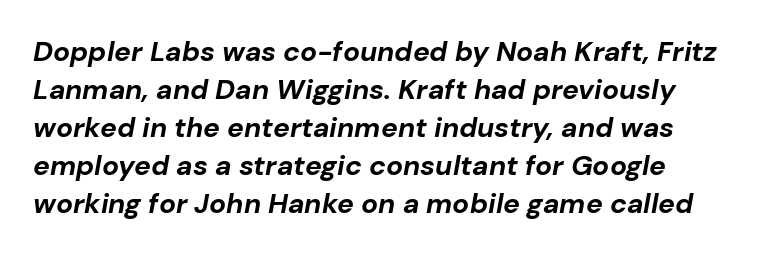
Q: Is the text bold? A: Yes.
Q: Is the text italic (slanted)? A: Yes, it leans right by about 10 degrees.
Q: Is the text underlined? A: No.
Q: Is the spacing between letters normal or unusually wide? A: Normal.
Q: Is the spacing between lines tight, normal or loose? A: Normal.
Q: Width (condensed, normal, or wide)? A: Normal.
Q: Stroke contrast? A: Low.
Q: x-height? A: Medium.
Q: Monospaced? A: No.
